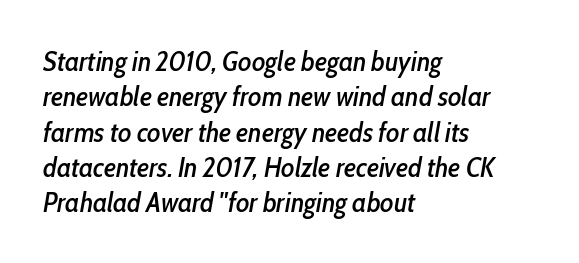
The image shows 28 px condensed type, italic (leaning right); set left-aligned, normal line spacing (1.26x), normal letter spacing, not underlined; low stroke contrast and a medium x-height.
